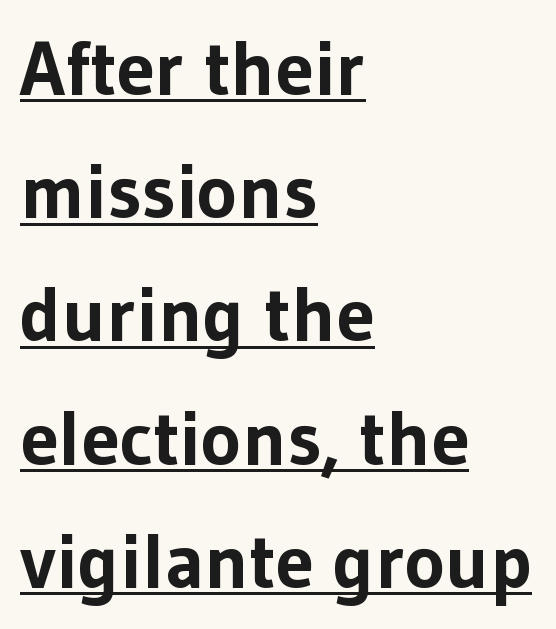
{"serif": "no", "italic": "no", "bold": "yes", "weight": "bold", "width": "normal", "stroke_contrast": "low", "x_height": "medium", "monospaced": "no", "underline": "yes", "align": "left", "line_spacing": "normal", "line_spacing_ratio": 1.6, "letter_spacing": "normal", "letter_spacing_em": 0.0, "glyph_px": 77}
